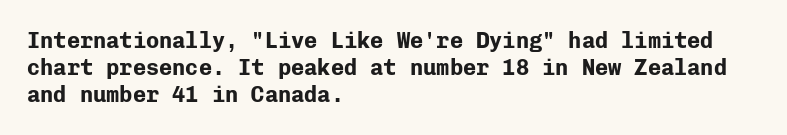
A typesetter would mark this as roman, not italic. What stands out about the letter spacing? Nothing — it is the standard amount. The baseline area is clear. Caption: bold face, heavy strokes.
